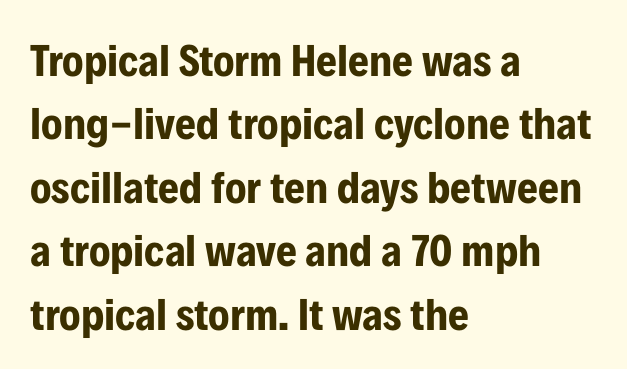
Q: Is the text bold? A: Yes.
Q: Is the text italic (slanted)? A: No, it is upright.
Q: Is the typeface a serif or a sans-serif typeface? A: Sans-serif.
Q: Is the text underlined? A: No.
Q: How is the paragraph aligned? A: Left-aligned.
Q: Is the spacing between letters normal or unusually wide? A: Normal.
Q: Is the spacing between lines tight, normal or loose? A: Normal.
Q: Width (condensed, normal, or wide)? A: Condensed.
Q: Stroke contrast? A: Low.
Q: x-height? A: Medium.
Q: Monospaced? A: No.
